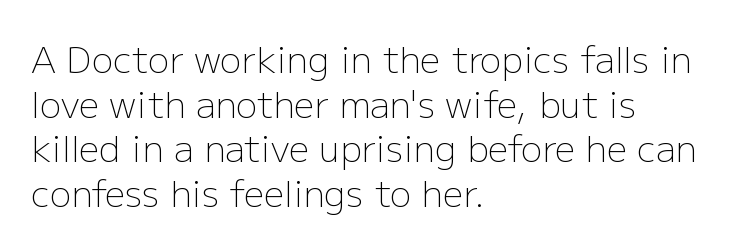
Q: Is the text bold? A: No.
Q: Is the text italic (slanted)? A: No, it is upright.
Q: Is the typeface a serif or a sans-serif typeface? A: Sans-serif.
Q: Is the text underlined? A: No.
Q: How is the paragraph aligned? A: Left-aligned.
Q: Is the spacing between letters normal or unusually wide? A: Normal.
Q: Width (condensed, normal, or wide)? A: Normal.
Q: Stroke contrast? A: Low.
Q: x-height? A: Medium.
Q: Monospaced? A: No.
